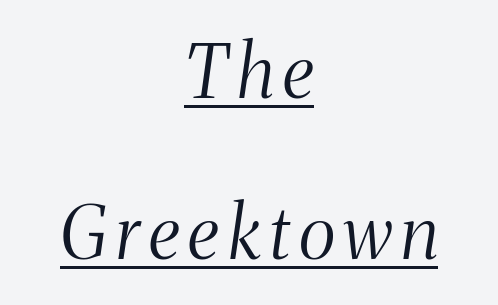
The image shows 73 px light, condensed serif type, italic (leaning right); set centered, loose line spacing (2.2x), underlined; medium stroke contrast and a medium x-height.
